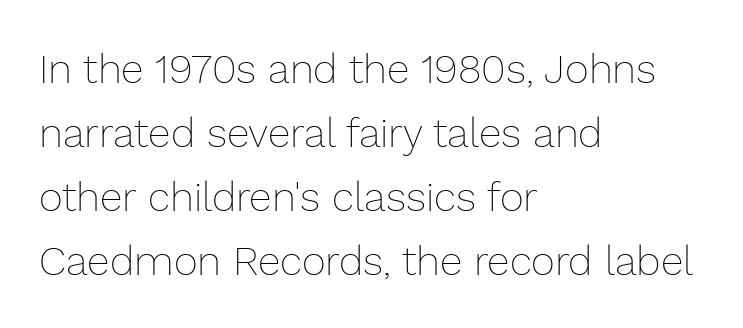
Note the varied advance widths — an 'i' is clearly narrower than an 'm'. The rag falls on the right side of this text block. The font's upright variant was chosen for this text. Observe the ordinary spacing: letters are neighbours, not strangers. A light-to-regular cut is what we see here. In terms of leading, this rendering sits right in the middle.
